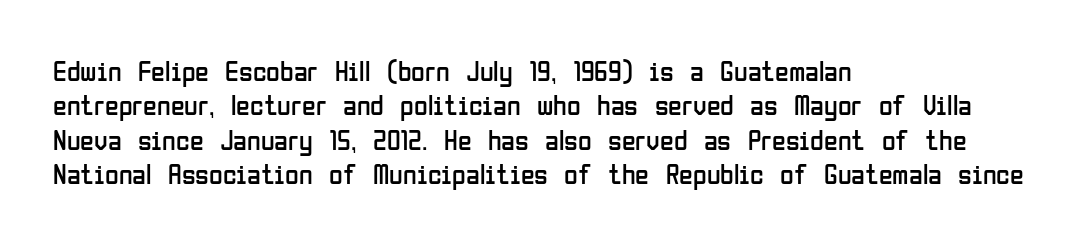
The image shows 28 px regular-weight, condensed sans-serif type, upright; set left-aligned, line spacing 1.23x, normal letter spacing, not underlined; low stroke contrast and a medium x-height.
